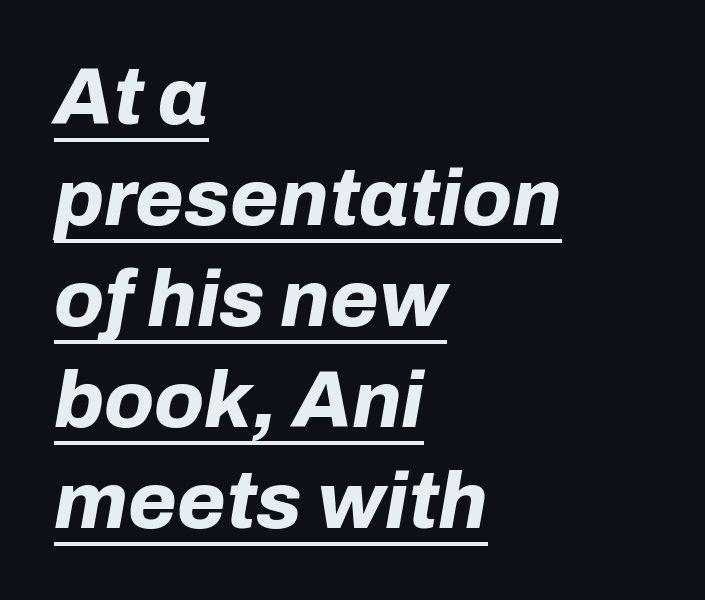
Q: Is the text bold? A: Yes.
Q: Is the text italic (slanted)? A: Yes, it leans right by about 10 degrees.
Q: Is the text underlined? A: Yes.
Q: How is the paragraph aligned? A: Left-aligned.
Q: Is the spacing between letters normal or unusually wide? A: Normal.
Q: Is the spacing between lines tight, normal or loose? A: Normal.
Q: Width (condensed, normal, or wide)? A: Normal.
Q: Stroke contrast? A: Low.
Q: x-height? A: Medium.
Q: Monospaced? A: No.
